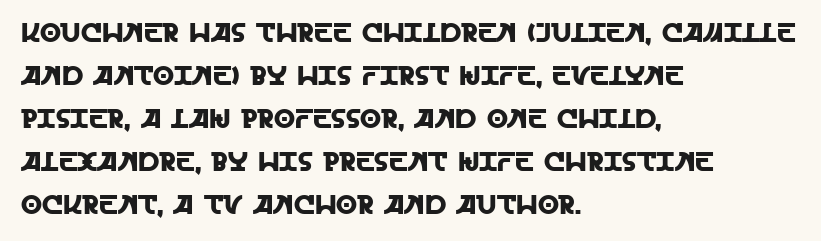
Q: Is the text italic (slanted)? A: No, it is upright.
Q: Is the text underlined? A: No.
Q: How is the paragraph aligned? A: Left-aligned.
Q: Is the spacing between letters normal or unusually wide? A: Normal.
Q: Is the spacing between lines tight, normal or loose? A: Normal.
